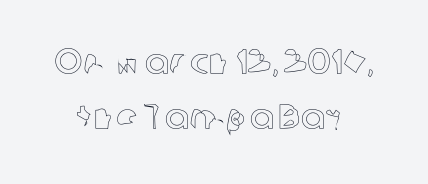
Q: Is the text italic (slanted)? A: No, it is upright.
Q: Is the text underlined? A: No.
Q: Is the spacing between letters normal or unusually wide? A: Normal.
Q: Is the spacing between lines tight, normal or loose? A: Normal.
Q: Width (condensed, normal, or wide)? A: Normal.
Q: x-height? A: Medium.
Q: Monospaced? A: No.
